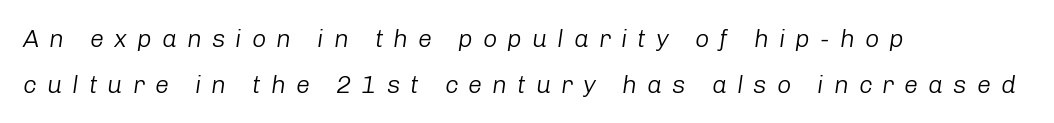
Is the type slanted? Yes — the strokes lean at a clear angle. Visually the block forms a straight wall on the left and a jagged coastline on the right. Is the stroke heavy? The answer is a plain regular-or-lighter. Nobody drew a line under any word here. These lines have a slow, spaced-out rhythm from letter to letter.
